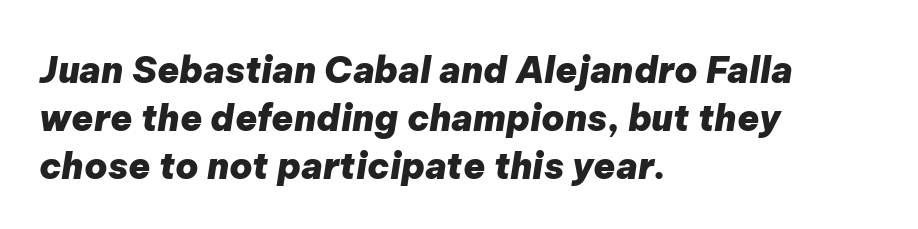
Q: Is the text bold? A: Yes.
Q: Is the text italic (slanted)? A: Yes, it leans right by about 9 degrees.
Q: Is the text underlined? A: No.
Q: How is the paragraph aligned? A: Left-aligned.
Q: Is the spacing between letters normal or unusually wide? A: Normal.
Q: Is the spacing between lines tight, normal or loose? A: Normal.
Q: Width (condensed, normal, or wide)? A: Normal.
Q: Stroke contrast? A: Low.
Q: x-height? A: Medium.
Q: Monospaced? A: No.
